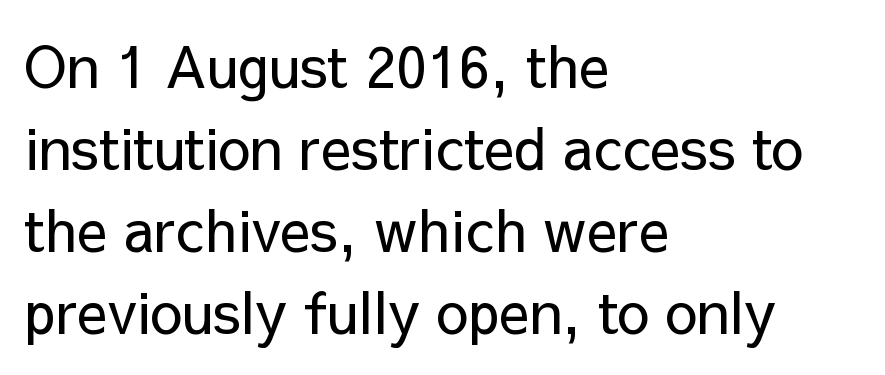
The image shows 57 px regular-weight sans-serif type, upright; set left-aligned, normal line spacing (1.44x), normal letter spacing, not underlined; low stroke contrast and a medium x-height.
